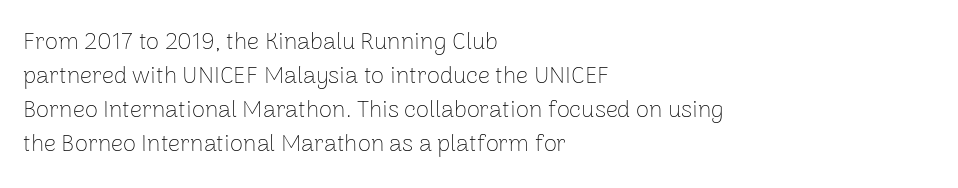
The image shows 24 px text type, upright; set left-aligned, normal line spacing (1.41x), normal letter spacing, not underlined.
